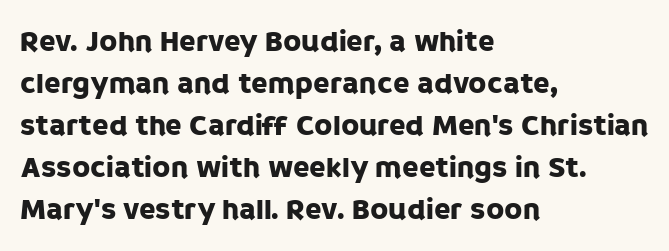
Q: Is the text italic (slanted)? A: No, it is upright.
Q: Is the typeface a serif or a sans-serif typeface? A: Sans-serif.
Q: Is the text underlined? A: No.
Q: How is the paragraph aligned? A: Left-aligned.
Q: Is the spacing between letters normal or unusually wide? A: Normal.
Q: Is the spacing between lines tight, normal or loose? A: Normal.
Q: Width (condensed, normal, or wide)? A: Normal.
Q: Stroke contrast? A: Low.
Q: x-height? A: Large.
Q: Monospaced? A: No.
